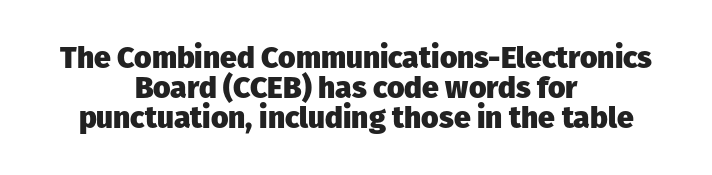
{"serif": "no", "italic": "no", "bold": "yes", "weight": "heavy", "width": "normal", "stroke_contrast": "low", "x_height": "medium", "monospaced": "no", "underline": "no", "align": "center", "line_spacing": "tight", "line_spacing_ratio": 1.0, "letter_spacing": "normal", "letter_spacing_em": 0.0, "glyph_px": 30}
